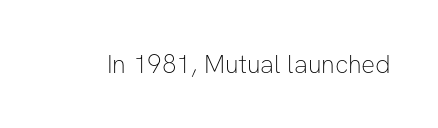
A roman cut, with each character standing at attention. Decoration check: the copy has no underline. The gaps between neighbouring characters are ordinary and unremarkable. Bold? No — there's no thickening of the strokes.
